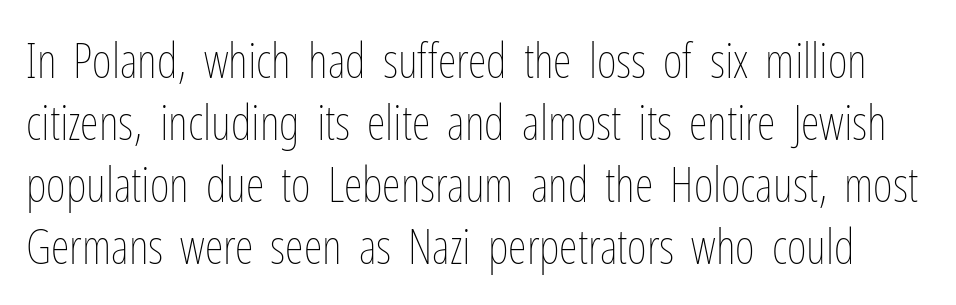
Here the designer chose a conventional face with non-uniform glyph widths. Weight: regular or lighter. This rendering features lettering with no underline. Default kerning and tracking; the words read as compact shapes. Honestly, the row spacing looks completely unremarkable.
